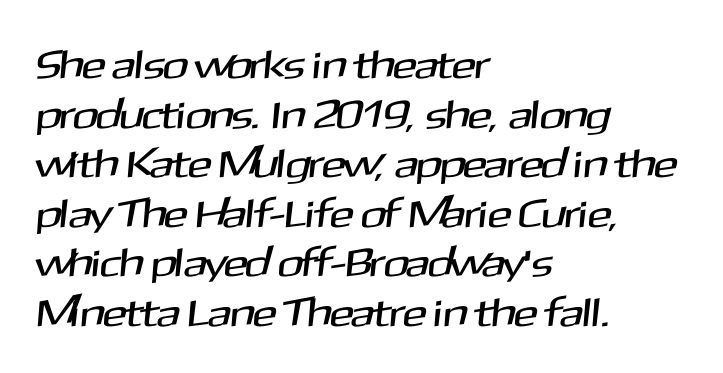
The image shows 40 px sans-serif type; set left-aligned, line spacing 1.24x, normal letter spacing, not underlined; medium stroke contrast and a medium x-height.
